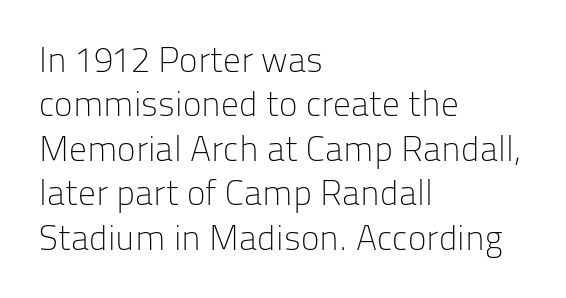
Q: Is the text bold? A: No.
Q: Is the text italic (slanted)? A: No, it is upright.
Q: Is the typeface a serif or a sans-serif typeface? A: Sans-serif.
Q: Is the text underlined? A: No.
Q: How is the paragraph aligned? A: Left-aligned.
Q: Is the spacing between letters normal or unusually wide? A: Normal.
Q: Is the spacing between lines tight, normal or loose? A: Normal.
Q: Width (condensed, normal, or wide)? A: Normal.
Q: Stroke contrast? A: Low.
Q: x-height? A: Medium.
Q: Monospaced? A: No.
